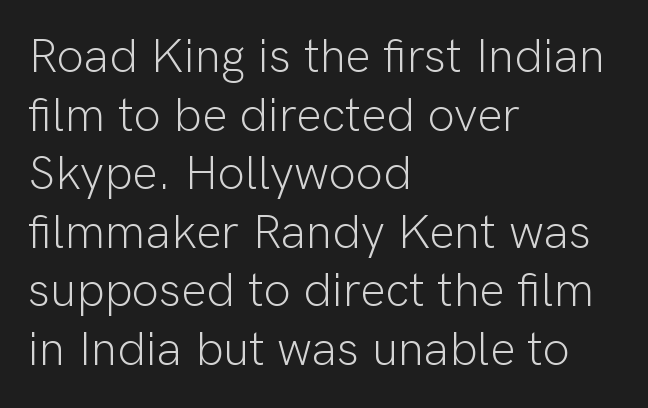
The image shows 48 px light sans-serif type, upright; set left-aligned, line spacing 1.22x, normal letter spacing, not underlined; low stroke contrast and a medium x-height.
